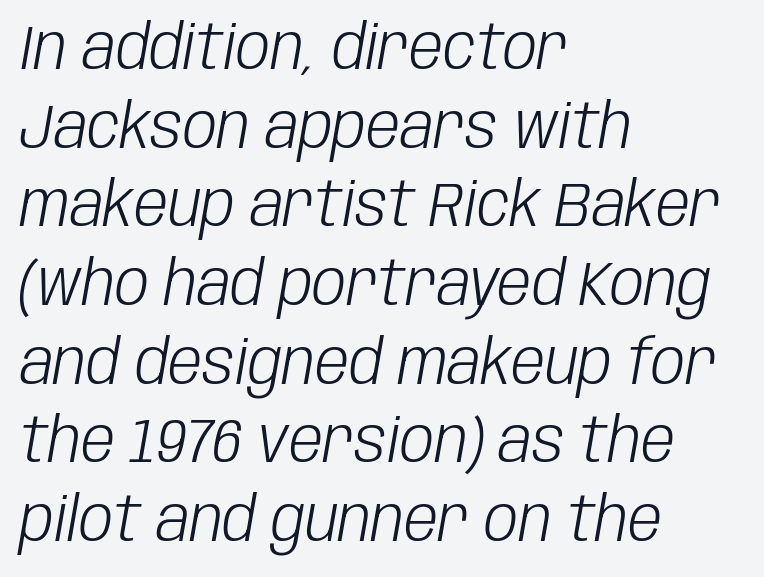
Each stroke keeps to a modest, everyday thickness or less. Type without underlining. The lines in this sample share a left origin and differ only in where they stop. The space between consecutive lines is moderate. Look at the tracking — it's just the regular setting, nothing added. The passage shown is typed in a proportional face where columns would drift.
